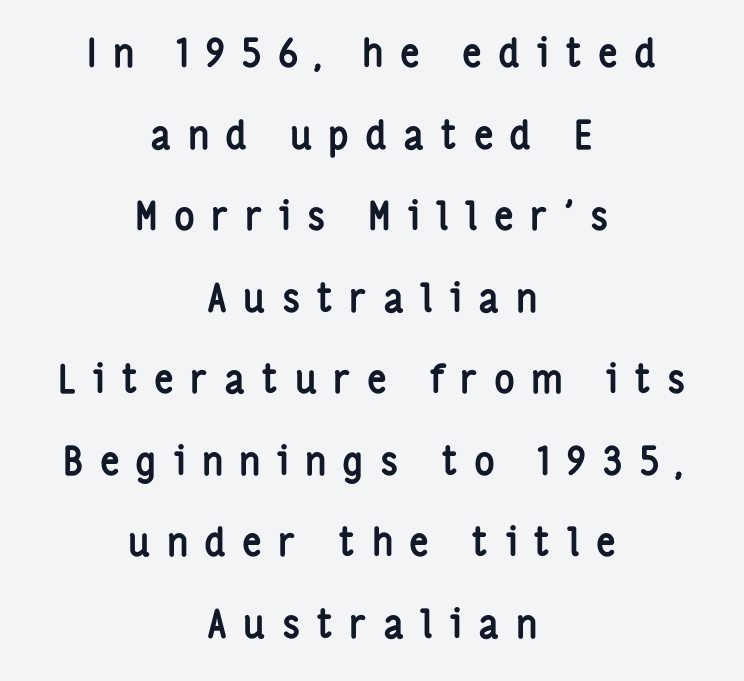
Q: Is the text bold? A: Yes.
Q: Is the text italic (slanted)? A: No, it is upright.
Q: Is the typeface a serif or a sans-serif typeface? A: Sans-serif.
Q: Is the text underlined? A: No.
Q: How is the paragraph aligned? A: Centered.
Q: Is the spacing between letters normal or unusually wide? A: Unusually wide.
Q: Is the spacing between lines tight, normal or loose? A: Loose.
Q: Width (condensed, normal, or wide)? A: Condensed.
Q: Stroke contrast? A: Low.
Q: x-height? A: Medium.
Q: Monospaced? A: No.
